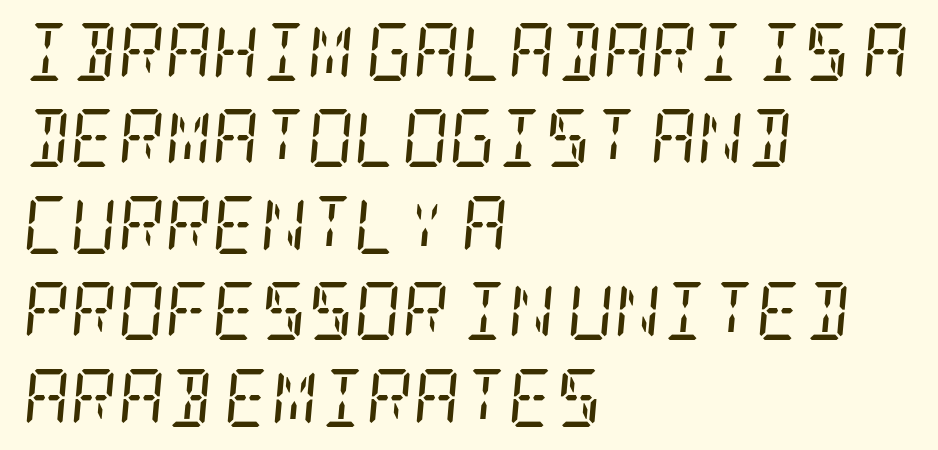
The image shows 58 px regular-weight, condensed serif type, italic (leaning right); set left-aligned, normal line spacing (1.49x), normal letter spacing, not underlined; low stroke contrast and a large x-height.
